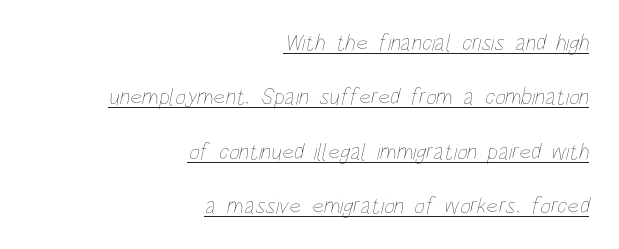
The image shows 23 px text type; set right-aligned, loose line spacing (2.36x), normal letter spacing, underlined.
